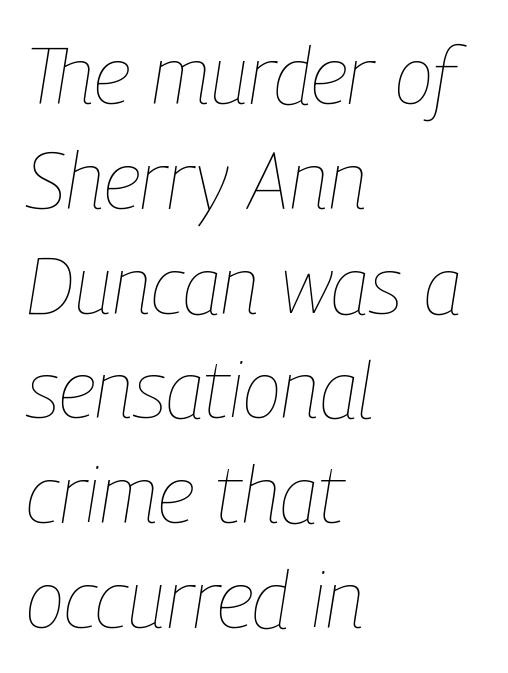
The image shows 80 px thin, condensed type, italic (leaning right); set left-aligned, normal line spacing (1.31x), normal letter spacing, not underlined; low stroke contrast and a medium x-height.
